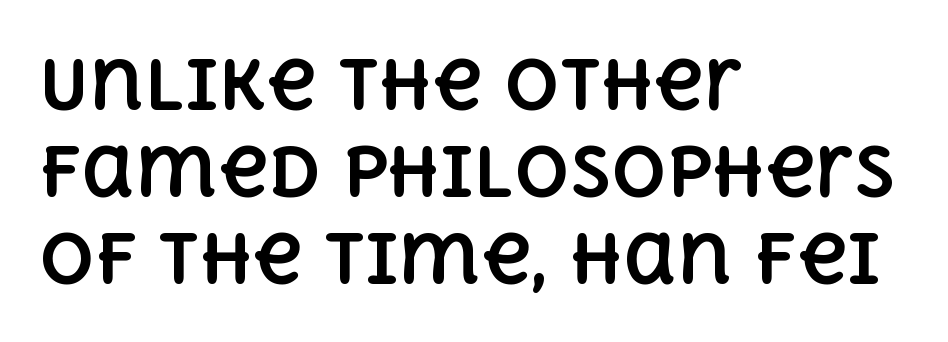
Q: Is the text bold? A: Yes.
Q: Is the text italic (slanted)? A: No, it is upright.
Q: Is the text underlined? A: No.
Q: How is the paragraph aligned? A: Left-aligned.
Q: Is the spacing between letters normal or unusually wide? A: Normal.
Q: Is the spacing between lines tight, normal or loose? A: Normal.
Q: Width (condensed, normal, or wide)? A: Normal.
Q: x-height? A: Large.
Q: Monospaced? A: No.
